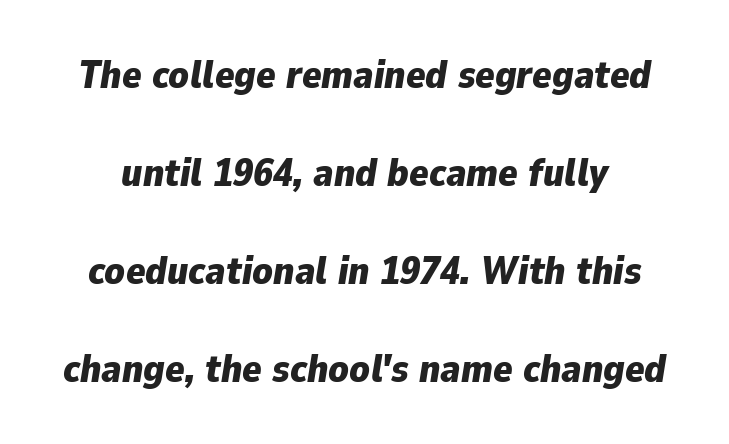
{"italic": "yes", "lean": "right", "slant_degrees": 9, "bold": "yes", "weight": "bold", "width": "normal", "stroke_contrast": "low", "x_height": "medium", "monospaced": "no", "underline": "no", "line_spacing": "loose", "line_spacing_ratio": 2.45, "letter_spacing": "normal", "letter_spacing_em": 0.0, "glyph_px": 40}
